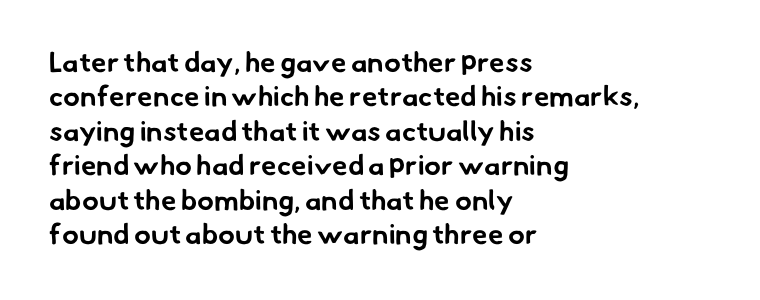
Q: Is the text bold? A: Yes.
Q: Is the typeface a serif or a sans-serif typeface? A: Sans-serif.
Q: Is the text underlined? A: No.
Q: How is the paragraph aligned? A: Left-aligned.
Q: Is the spacing between letters normal or unusually wide? A: Normal.
Q: Width (condensed, normal, or wide)? A: Normal.
Q: Stroke contrast? A: Low.
Q: x-height? A: Small.
Q: Monospaced? A: No.
